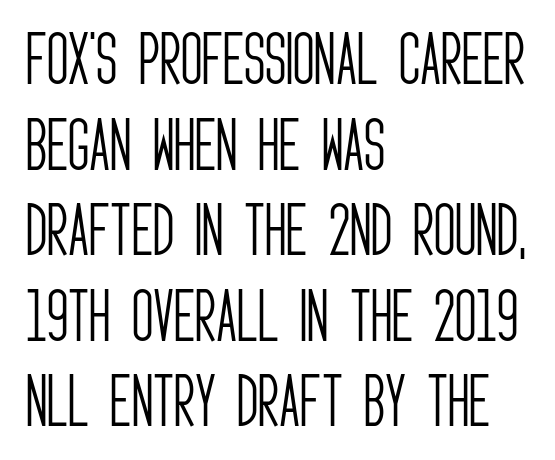
The axis of the letterforms is exactly vertical. Line beginnings align vertically; line endings do not. Is this a fixed-width face? No — the glyphs have proportional, varying widths. The passage shown is not bold in any degree. Note: no serifs on the glyphs.
